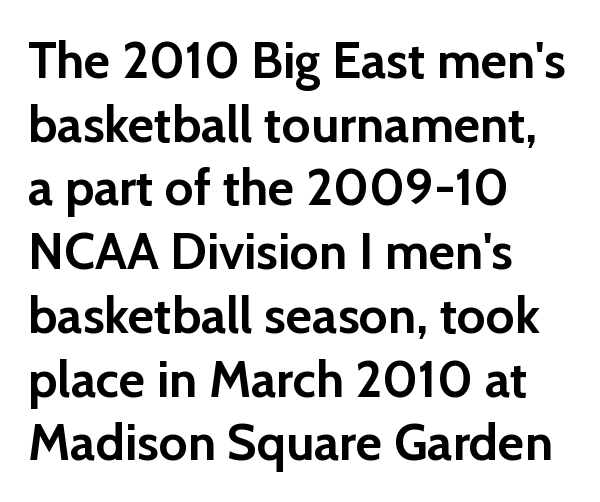
The image shows 51 px semibold sans-serif type, upright; set left-aligned, normal line spacing (1.25x), normal letter spacing, not underlined; low stroke contrast and a medium x-height.
